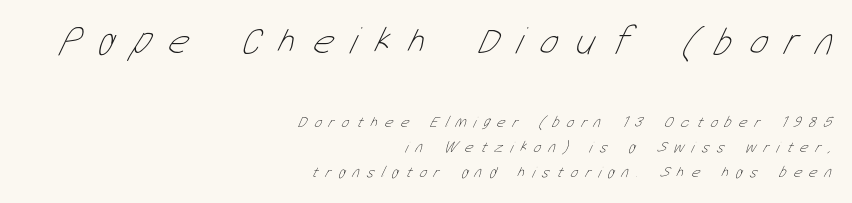
The image shows 39 px thin, condensed type; set right-aligned, normal line spacing (1.56x), unusually wide letter spacing (+0.46 em), not underlined; the first (top) block is 2.44x larger; low stroke contrast and a medium x-height.
